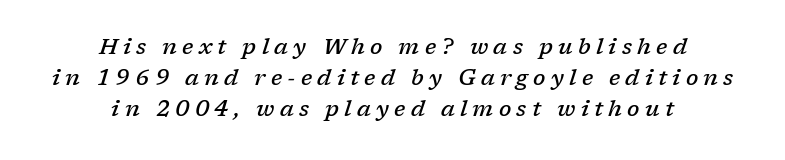
You can tell it's italic because the verticals aren't actually vertical. Descenders are the only things crossing below the line. Successive baselines arrive at the customary interval. On the weight axis this lands at semibold, roughly 600. The text block is weighted toward neither margin, spreading evenly from the middle.
